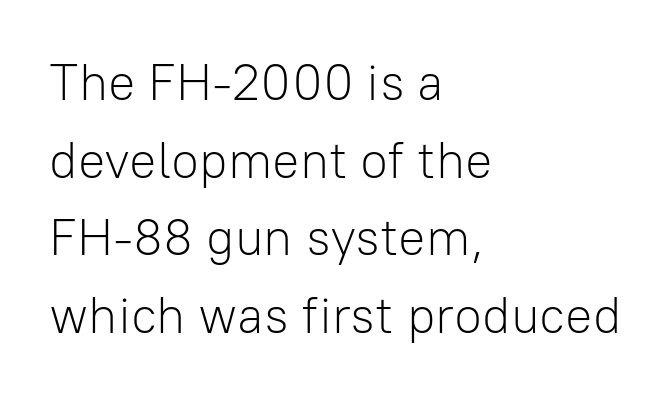
Q: Is the text bold? A: No.
Q: Is the text italic (slanted)? A: No, it is upright.
Q: Is the typeface a serif or a sans-serif typeface? A: Sans-serif.
Q: Is the text underlined? A: No.
Q: How is the paragraph aligned? A: Left-aligned.
Q: Is the spacing between letters normal or unusually wide? A: Normal.
Q: Is the spacing between lines tight, normal or loose? A: Normal.
Q: Width (condensed, normal, or wide)? A: Normal.
Q: Stroke contrast? A: Low.
Q: x-height? A: Medium.
Q: Monospaced? A: No.
